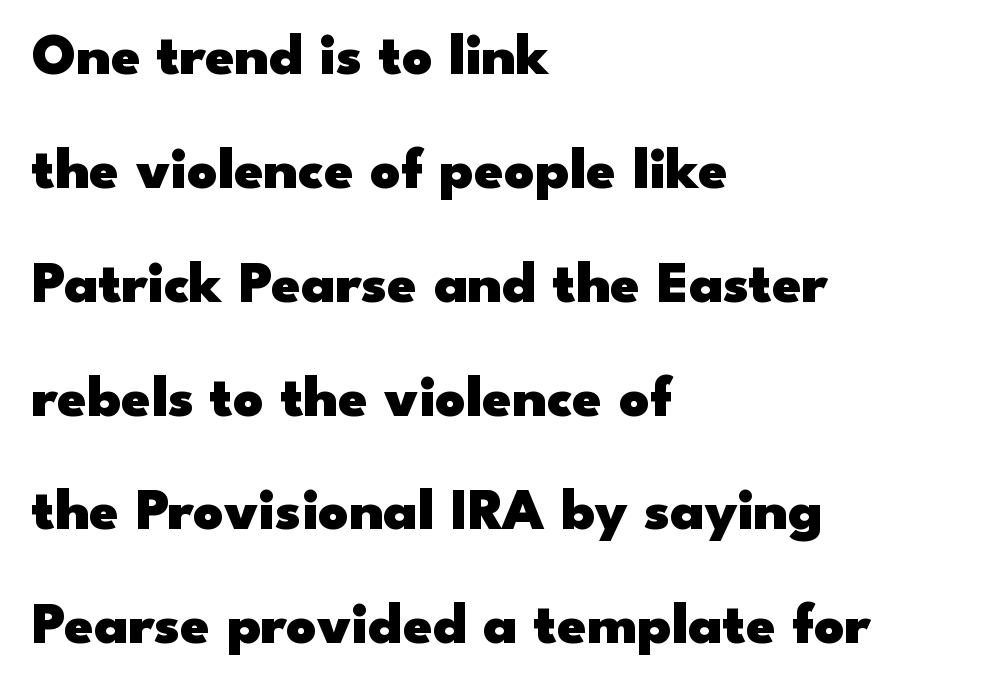
Q: Is the text bold? A: Yes.
Q: Is the text italic (slanted)? A: No, it is upright.
Q: Is the typeface a serif or a sans-serif typeface? A: Sans-serif.
Q: Is the text underlined? A: No.
Q: How is the paragraph aligned? A: Left-aligned.
Q: Is the spacing between letters normal or unusually wide? A: Normal.
Q: Is the spacing between lines tight, normal or loose? A: Loose.
Q: Width (condensed, normal, or wide)? A: Wide.
Q: Stroke contrast? A: Low.
Q: x-height? A: Small.
Q: Monospaced? A: No.
